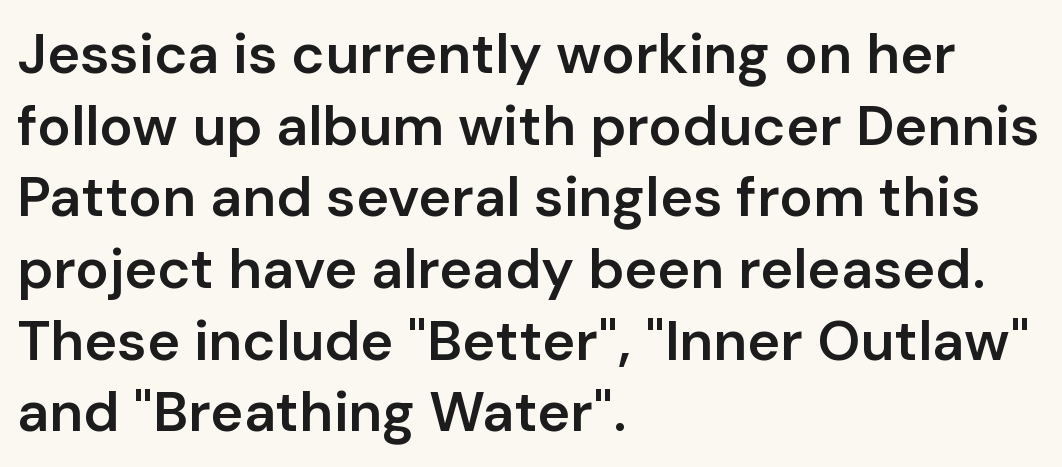
Q: Is the text bold? A: Semi-bold.
Q: Is the text italic (slanted)? A: No, it is upright.
Q: Is the typeface a serif or a sans-serif typeface? A: Sans-serif.
Q: Is the text underlined? A: No.
Q: How is the paragraph aligned? A: Left-aligned.
Q: Is the spacing between letters normal or unusually wide? A: Normal.
Q: Is the spacing between lines tight, normal or loose? A: Normal.
Q: Width (condensed, normal, or wide)? A: Normal.
Q: Stroke contrast? A: Low.
Q: x-height? A: Medium.
Q: Monospaced? A: No.
